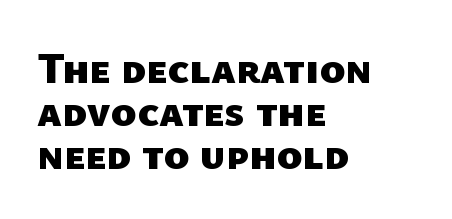
The gap between lines stays unmarked. A typesetter would call this proportional, since set widths differ per character. Which margin do the lines hug? The left one — the right edge is uneven. You'd pick this weight for a headline — it's a proper bold. The block of text is dense from top to bottom, with scant space between rows.
